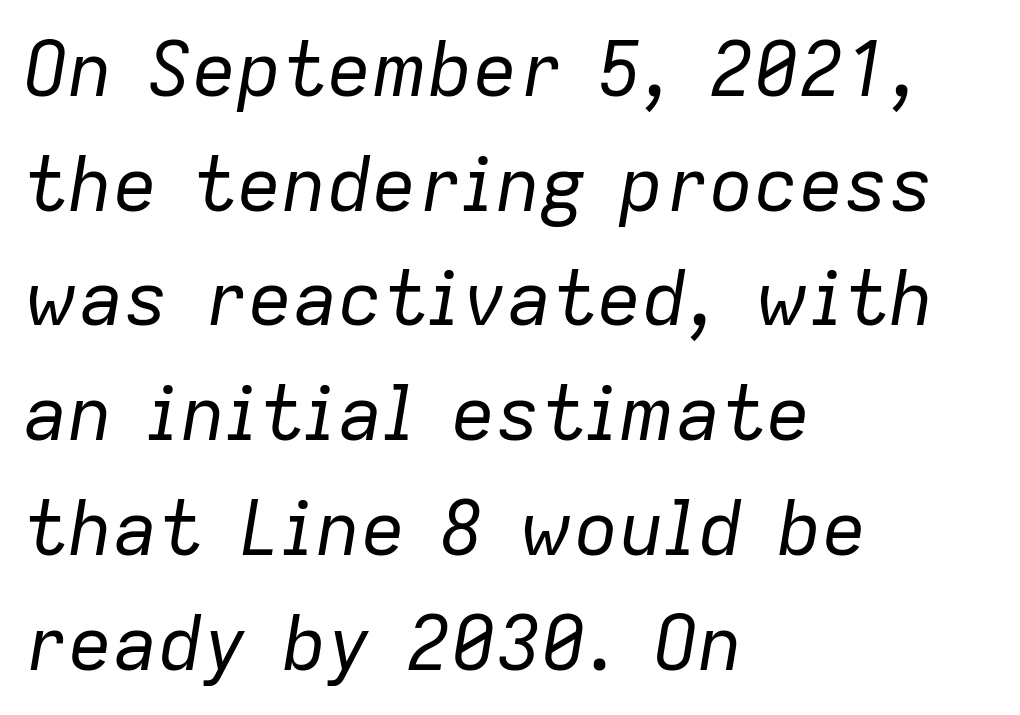
{"italic": "yes", "lean": "right", "slant_degrees": 9, "bold": "no", "weight": "regular", "width": "normal", "stroke_contrast": "low", "x_height": "medium", "monospaced": "no", "underline": "no", "align": "left", "line_spacing": "normal", "line_spacing_ratio": 1.53, "letter_spacing": "normal", "letter_spacing_em": 0.0, "glyph_px": 75}
